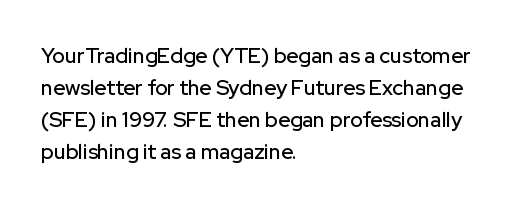
{"italic": "no", "underline": "no", "align": "left", "line_spacing": "normal", "line_spacing_ratio": 1.53, "letter_spacing": "normal", "letter_spacing_em": 0.0, "glyph_px": 21}
